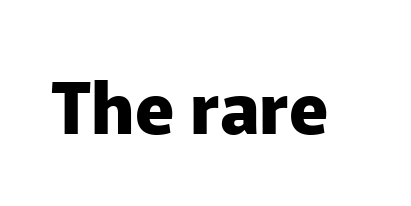
A typesetter would call this proportional, since set widths differ per character. The area under the type is left untouched. Unlike a traditional serif, this face leaves its strokes unadorned. Summary of weight: heavy, a full bold. The letterforms sit shoulder to shoulder at normal distance. Quick note: not italic, upright.
